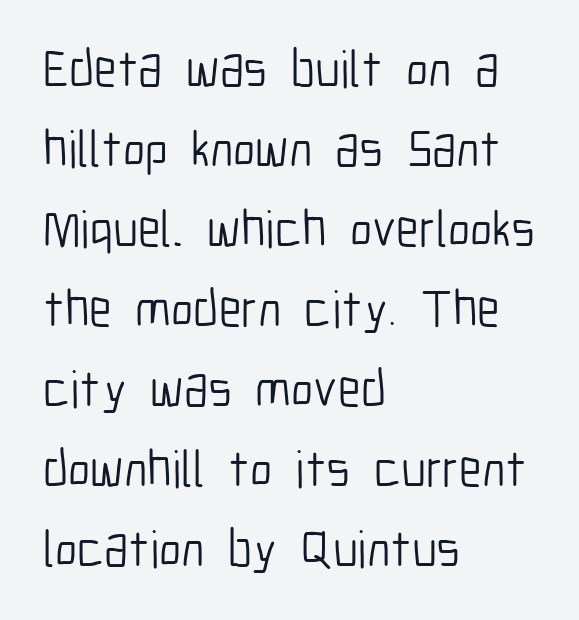
Q: Is the text bold? A: No.
Q: Is the text italic (slanted)? A: No, it is upright.
Q: Is the typeface a serif or a sans-serif typeface? A: Sans-serif.
Q: Is the text underlined? A: No.
Q: How is the paragraph aligned? A: Left-aligned.
Q: Is the spacing between letters normal or unusually wide? A: Normal.
Q: Is the spacing between lines tight, normal or loose? A: Normal.
Q: Width (condensed, normal, or wide)? A: Condensed.
Q: Stroke contrast? A: Low.
Q: x-height? A: Medium.
Q: Monospaced? A: No.
